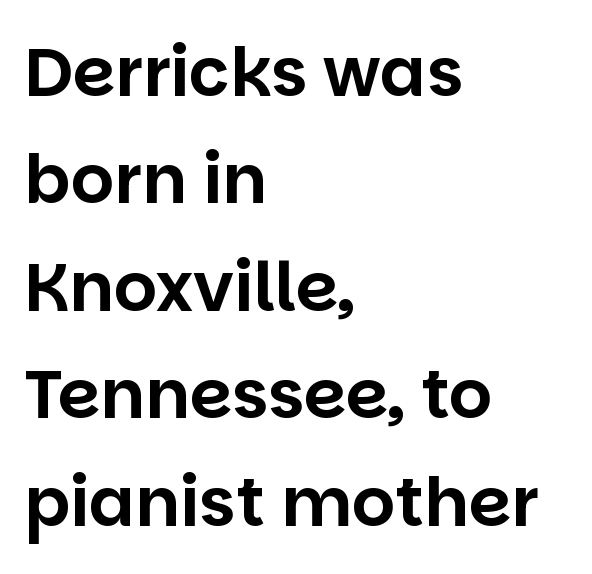
The image shows 68 px sans-serif type, upright; set left-aligned, normal line spacing (1.58x), normal letter spacing, not underlined; low stroke contrast and a large x-height.
